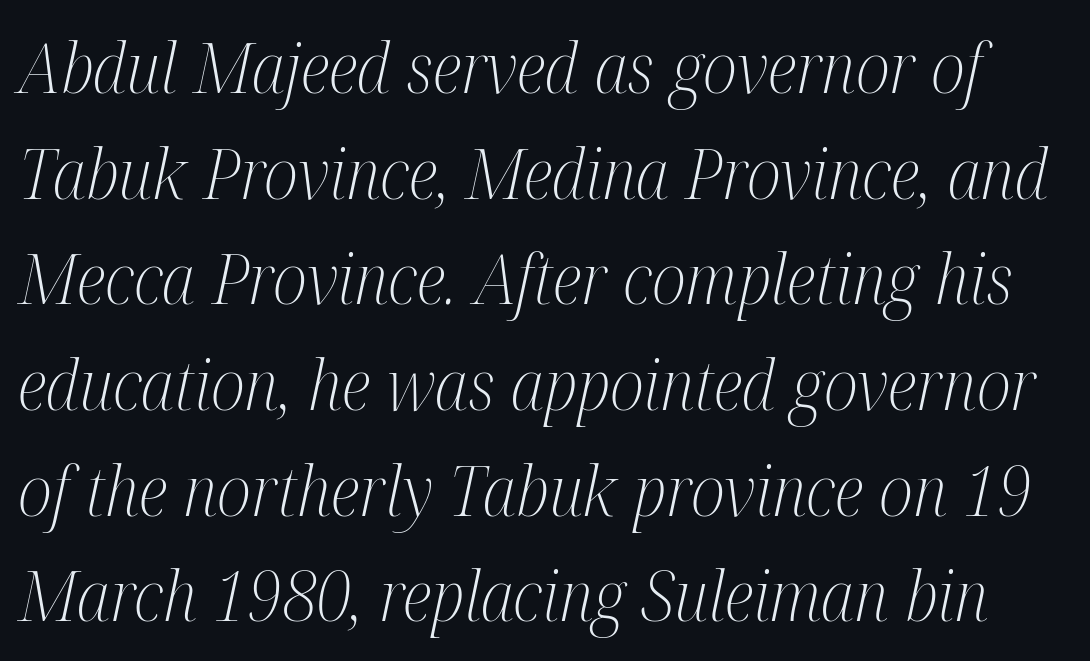
Q: Is the text bold? A: No.
Q: Is the text italic (slanted)? A: Yes, it leans right by about 12 degrees.
Q: Is the typeface a serif or a sans-serif typeface? A: Serif.
Q: Is the text underlined? A: No.
Q: Is the spacing between letters normal or unusually wide? A: Normal.
Q: Is the spacing between lines tight, normal or loose? A: Normal.
Q: Width (condensed, normal, or wide)? A: Condensed.
Q: Stroke contrast? A: Medium.
Q: x-height? A: Medium.
Q: Monospaced? A: No.
